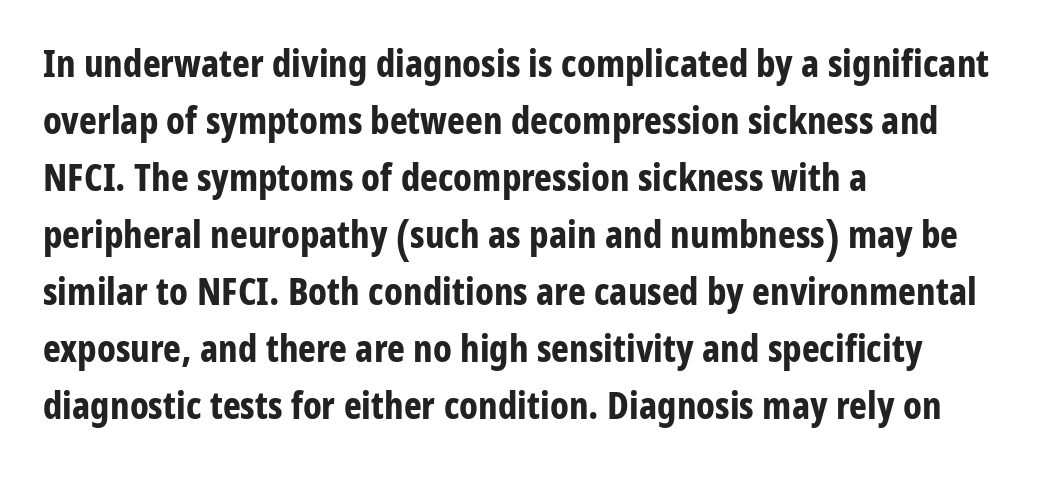
Q: Is the text bold? A: Yes.
Q: Is the text italic (slanted)? A: No, it is upright.
Q: Is the typeface a serif or a sans-serif typeface? A: Sans-serif.
Q: Is the text underlined? A: No.
Q: How is the paragraph aligned? A: Left-aligned.
Q: Is the spacing between letters normal or unusually wide? A: Normal.
Q: Is the spacing between lines tight, normal or loose? A: Normal.
Q: Width (condensed, normal, or wide)? A: Condensed.
Q: Stroke contrast? A: Low.
Q: x-height? A: Medium.
Q: Monospaced? A: No.
